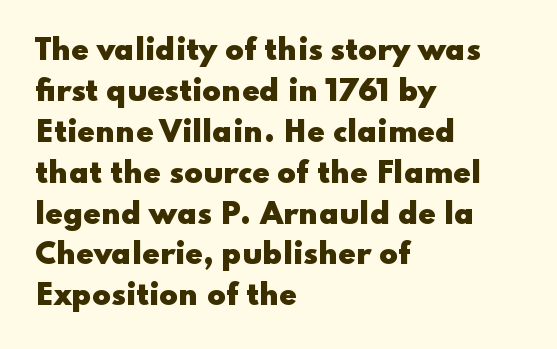
The image shows 28 px heavy, wide sans-serif type, upright; set left-aligned, normal line spacing (1.46x), normal letter spacing, not underlined; low stroke contrast and a small x-height.
